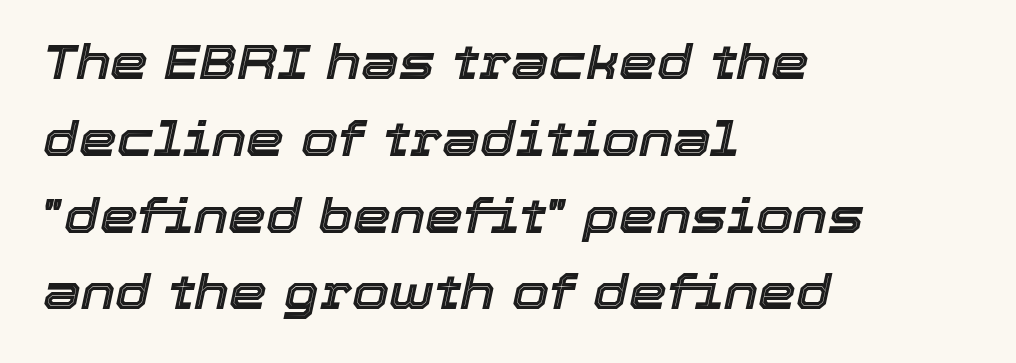
Horizontally, the lines are justified to the leading edge only. A normal amount of white space separates one row of letters from the next. Check the space under the baseline: it is left empty. The letters sit at their default tracking, neither squeezed nor spread. The face used here is proportionally spaced, like ordinary book or web type. The specimen reads as italic at a glance.
